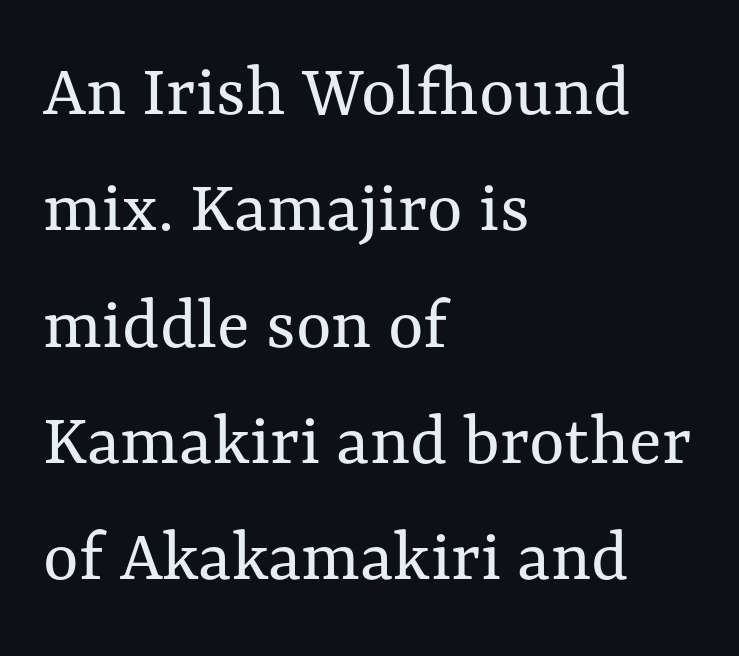
The image shows 76 px regular-weight type, upright; set left-aligned, normal line spacing (1.53x), normal letter spacing, not underlined; medium stroke contrast and a medium x-height.
